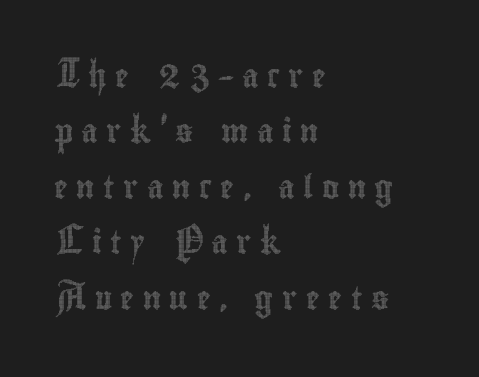
{"italic": "no", "underline": "no", "align": "left", "line_spacing": "loose", "line_spacing_ratio": 2.41, "letter_spacing": "wide", "letter_spacing_em": 0.37, "glyph_px": 23}
